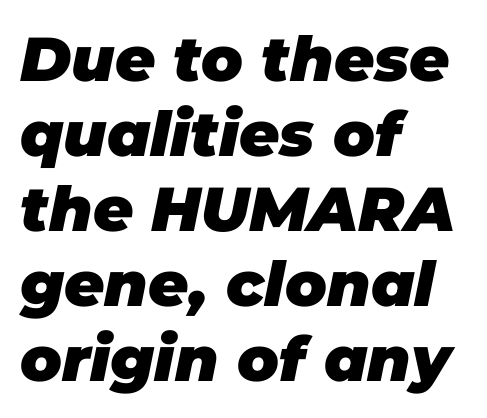
Q: Is the text bold? A: Yes.
Q: Is the text italic (slanted)? A: Yes, it leans right by about 11 degrees.
Q: Is the text underlined? A: No.
Q: How is the paragraph aligned? A: Left-aligned.
Q: Is the spacing between letters normal or unusually wide? A: Normal.
Q: Width (condensed, normal, or wide)? A: Normal.
Q: Stroke contrast? A: Low.
Q: x-height? A: Large.
Q: Monospaced? A: No.
